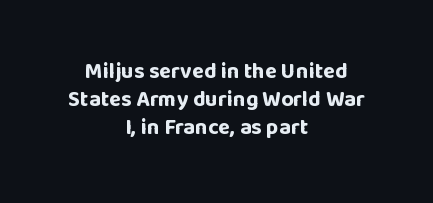
Nope, not italic — everything's standing straight. Letter spacing: default. Chunky letters — that's bold for sure. Where is the straight margin? There isn't one; the lines are centered. The glyphs are unaccompanied by any horizontal stroke below them.
